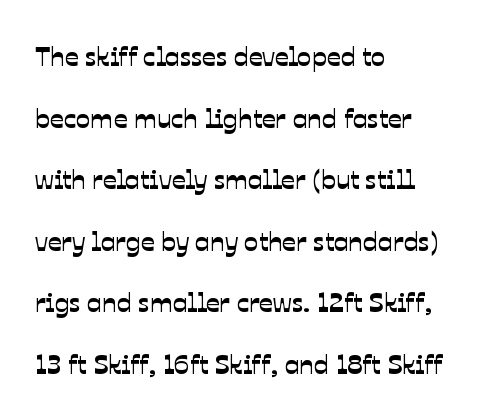
Q: Is the text underlined? A: No.
Q: How is the paragraph aligned? A: Left-aligned.
Q: Is the spacing between letters normal or unusually wide? A: Normal.
Q: Is the spacing between lines tight, normal or loose? A: Loose.
